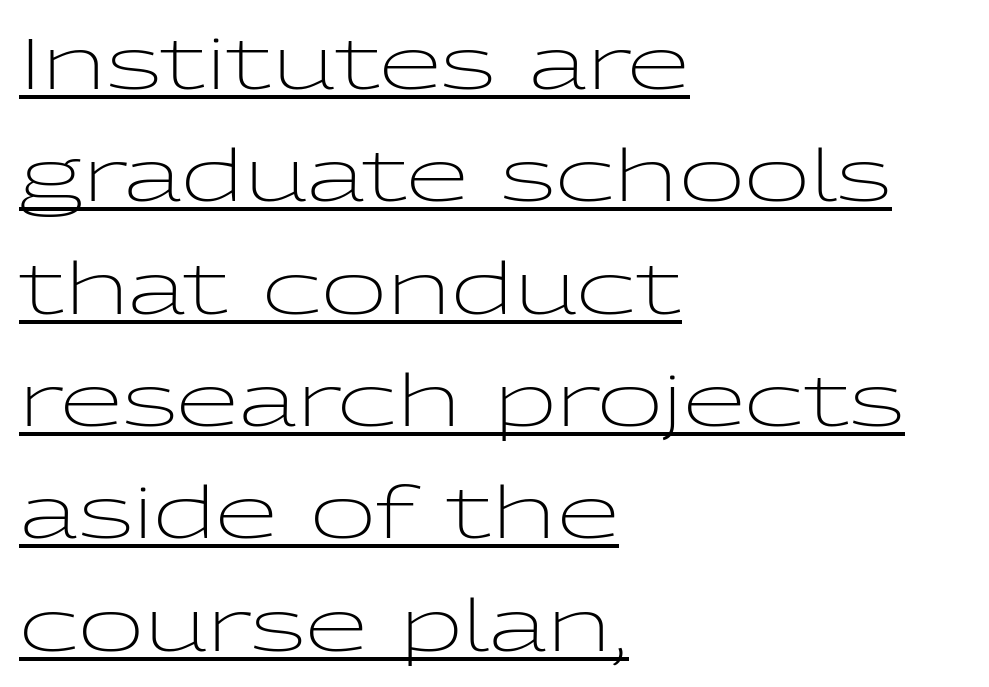
Q: Is the text bold? A: No.
Q: Is the text italic (slanted)? A: No, it is upright.
Q: Is the typeface a serif or a sans-serif typeface? A: Sans-serif.
Q: Is the text underlined? A: Yes.
Q: How is the paragraph aligned? A: Left-aligned.
Q: Is the spacing between letters normal or unusually wide? A: Normal.
Q: Is the spacing between lines tight, normal or loose? A: Normal.
Q: Width (condensed, normal, or wide)? A: Wide.
Q: Stroke contrast? A: Low.
Q: x-height? A: Medium.
Q: Monospaced? A: No.
